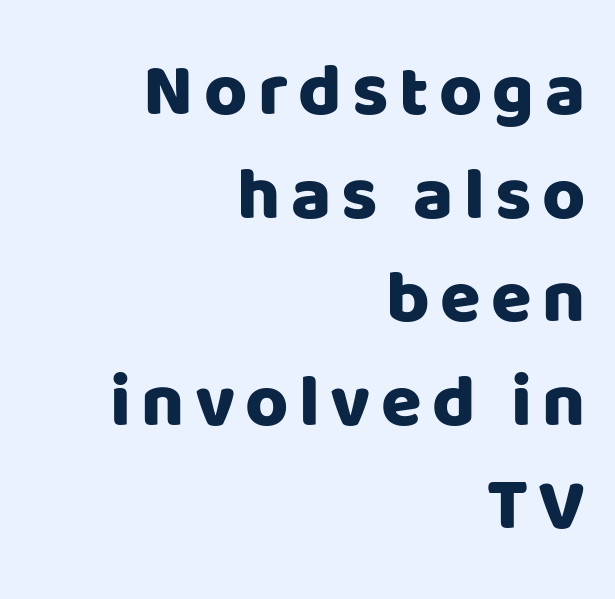
{"serif": "no", "italic": "no", "width": "normal", "stroke_contrast": "low", "x_height": "large", "monospaced": "no", "underline": "no", "align": "right", "line_spacing": "normal", "line_spacing_ratio": 1.4, "glyph_px": 74}
